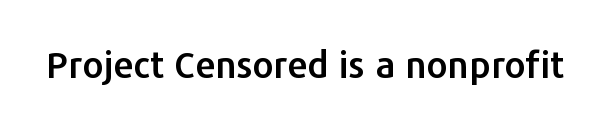
The image shows 37 px sans-serif type, upright; set normal letter spacing, not underlined; low stroke contrast and a medium x-height.
